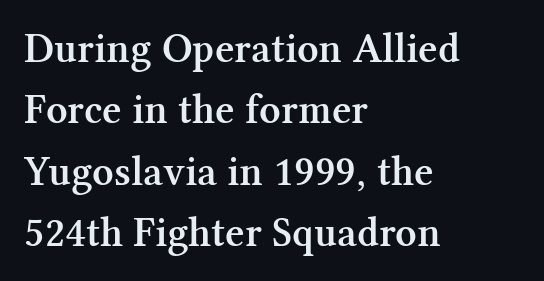
The image shows 42 px semibold serif type, upright; set left-aligned, normal line spacing (1.46x), normal letter spacing, not underlined; medium stroke contrast and a medium x-height.
